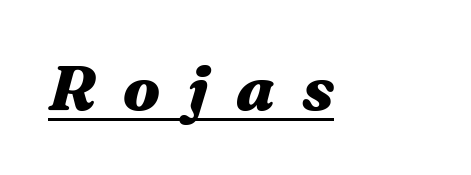
Q: Is the text bold? A: Yes.
Q: Is the text italic (slanted)? A: Yes, it leans right by about 16 degrees.
Q: Is the text underlined? A: Yes.
Q: Is the spacing between letters normal or unusually wide? A: Unusually wide.
Q: Width (condensed, normal, or wide)? A: Wide.
Q: Stroke contrast? A: Medium.
Q: x-height? A: Medium.
Q: Monospaced? A: No.
